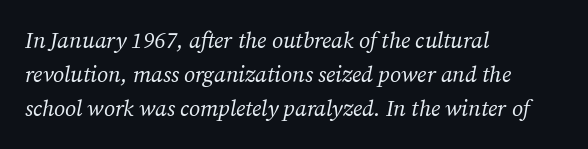
The image shows 22 px text type, italic (leaning right); set left-aligned, normal line spacing (1.54x), normal letter spacing, not underlined.
